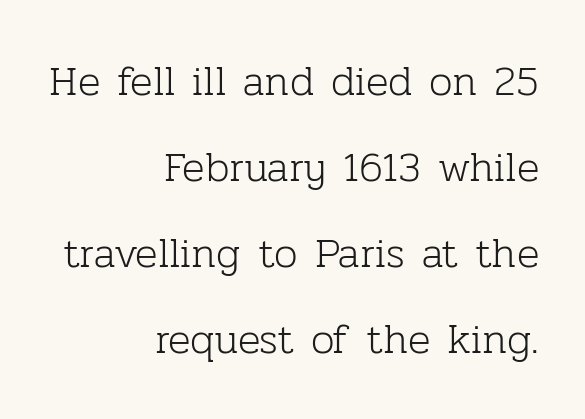
Q: Is the text bold? A: No.
Q: Is the text italic (slanted)? A: No, it is upright.
Q: Is the typeface a serif or a sans-serif typeface? A: Serif.
Q: Is the text underlined? A: No.
Q: How is the paragraph aligned? A: Right-aligned.
Q: Is the spacing between letters normal or unusually wide? A: Normal.
Q: Is the spacing between lines tight, normal or loose? A: Loose.
Q: Width (condensed, normal, or wide)? A: Normal.
Q: Stroke contrast? A: Low.
Q: x-height? A: Medium.
Q: Monospaced? A: No.
